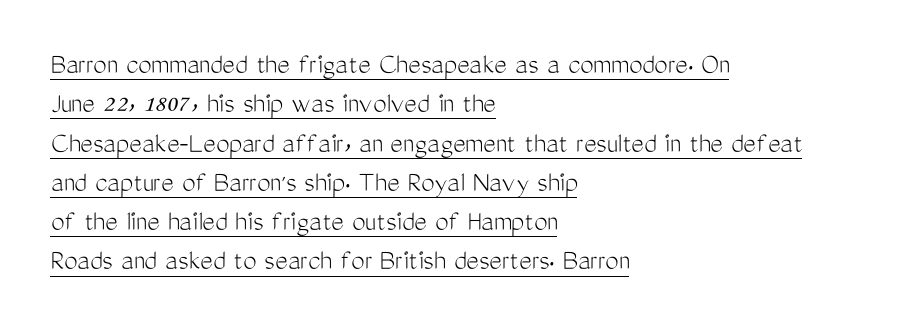
Q: Is the text bold? A: No.
Q: Is the text italic (slanted)? A: No, it is upright.
Q: Is the typeface a serif or a sans-serif typeface? A: Sans-serif.
Q: Is the text underlined? A: Yes.
Q: How is the paragraph aligned? A: Left-aligned.
Q: Is the spacing between letters normal or unusually wide? A: Normal.
Q: Is the spacing between lines tight, normal or loose? A: Normal.
Q: Width (condensed, normal, or wide)? A: Condensed.
Q: Stroke contrast? A: Medium.
Q: x-height? A: Medium.
Q: Monospaced? A: No.
